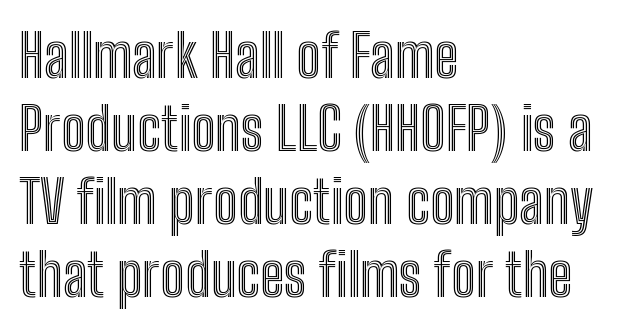
Q: Is the text italic (slanted)? A: No, it is upright.
Q: Is the text underlined? A: No.
Q: How is the paragraph aligned? A: Left-aligned.
Q: Is the spacing between letters normal or unusually wide? A: Normal.
Q: Width (condensed, normal, or wide)? A: Condensed.
Q: x-height? A: Medium.
Q: Monospaced? A: No.
